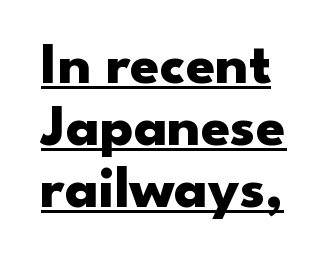
Q: Is the text bold? A: Yes.
Q: Is the text italic (slanted)? A: No, it is upright.
Q: Is the typeface a serif or a sans-serif typeface? A: Sans-serif.
Q: Is the text underlined? A: Yes.
Q: Is the spacing between letters normal or unusually wide? A: Normal.
Q: Is the spacing between lines tight, normal or loose? A: Tight.
Q: Width (condensed, normal, or wide)? A: Wide.
Q: Stroke contrast? A: Low.
Q: x-height? A: Small.
Q: Monospaced? A: No.
